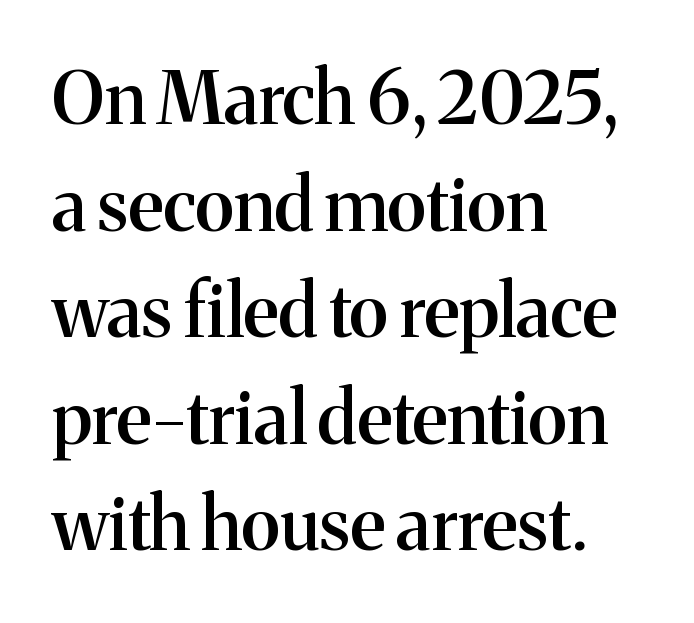
{"serif": "yes", "italic": "no", "bold": "semi", "weight": "semibold", "width": "normal", "stroke_contrast": "medium", "x_height": "medium", "monospaced": "no", "underline": "no", "align": "left", "line_spacing": "normal", "line_spacing_ratio": 1.46, "letter_spacing": "normal", "letter_spacing_em": 0.0, "glyph_px": 73}
